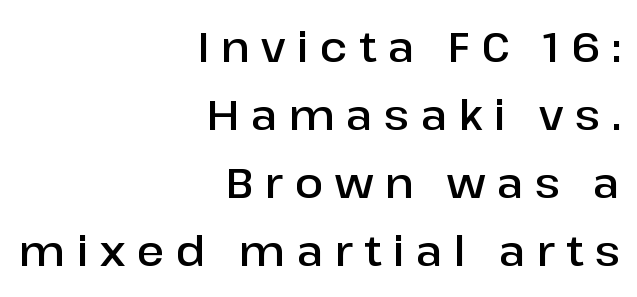
The image shows 42 px semibold sans-serif type, upright; set right-aligned, normal line spacing (1.62x), unusually wide letter spacing (+0.27 em), not underlined; low stroke contrast and a medium x-height.
